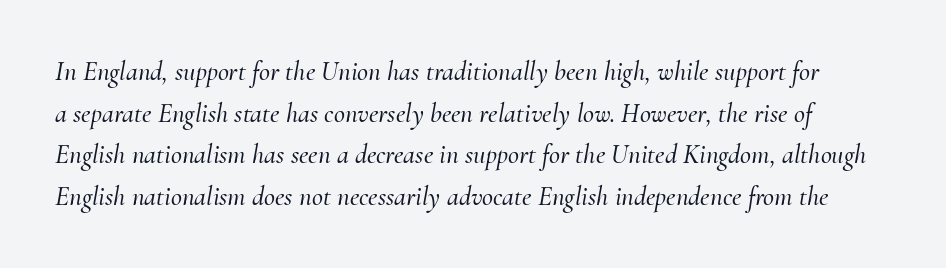
Q: Is the text italic (slanted)? A: Yes, it leans right by about 10 degrees.
Q: Is the text underlined? A: No.
Q: Is the spacing between letters normal or unusually wide? A: Normal.
Q: Is the spacing between lines tight, normal or loose? A: Normal.
